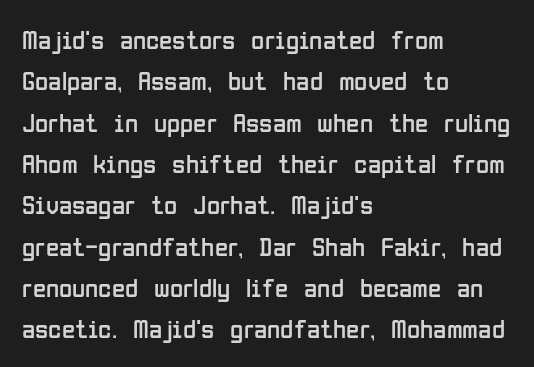
The image shows 27 px text type, upright; set left-aligned, normal line spacing (1.53x), normal letter spacing, not underlined.
